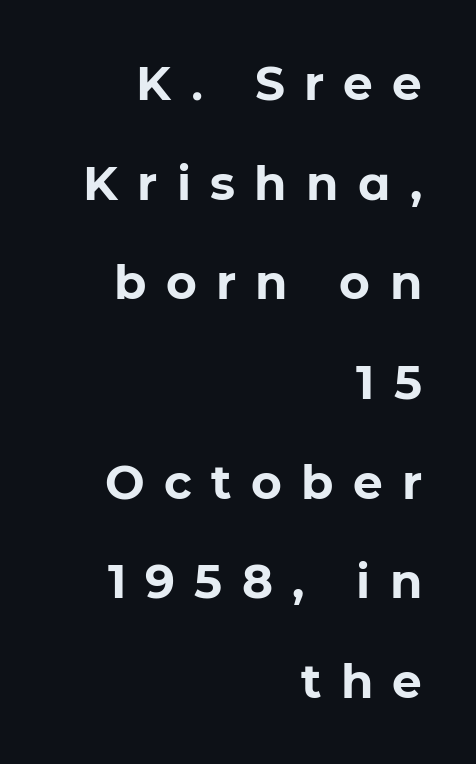
Its strokes are broad and dark, the hallmark of bold type. In terms of letterspacing, this is a distinctly airy, spread setting. The specimen reads as upright at a glance. The designer dialed line spacing up above the default.
